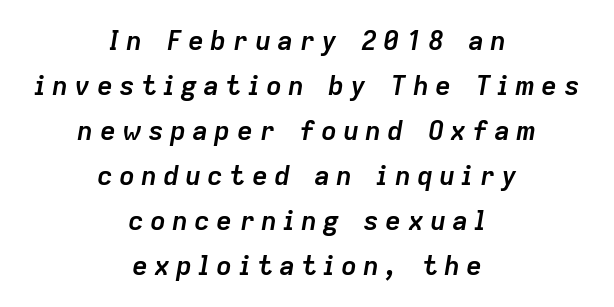
Q: Is the text bold? A: Yes.
Q: Is the text italic (slanted)? A: Yes, it leans right by about 9 degrees.
Q: Is the text underlined? A: No.
Q: How is the paragraph aligned? A: Centered.
Q: Is the spacing between letters normal or unusually wide? A: Unusually wide.
Q: Is the spacing between lines tight, normal or loose? A: Normal.
